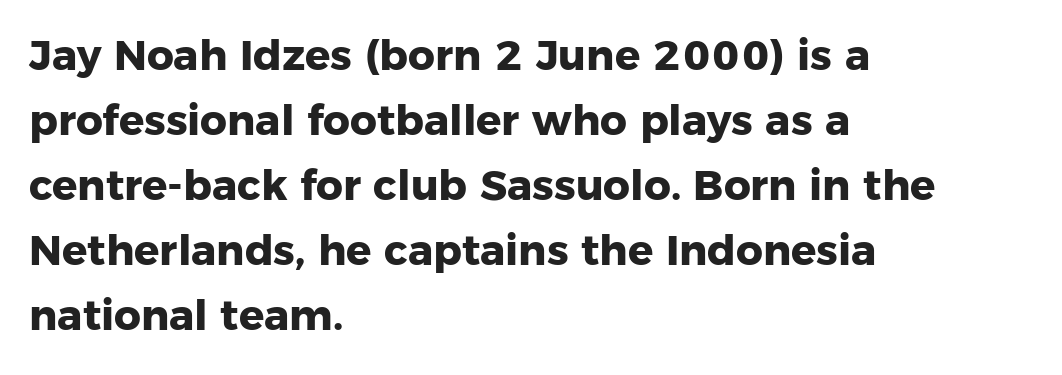
{"serif": "no", "italic": "no", "bold": "yes", "weight": "heavy", "width": "normal", "stroke_contrast": "low", "x_height": "medium", "monospaced": "no", "underline": "no", "align": "left", "line_spacing": "normal", "line_spacing_ratio": 1.55, "letter_spacing": "normal", "letter_spacing_em": 0.0, "glyph_px": 42}
